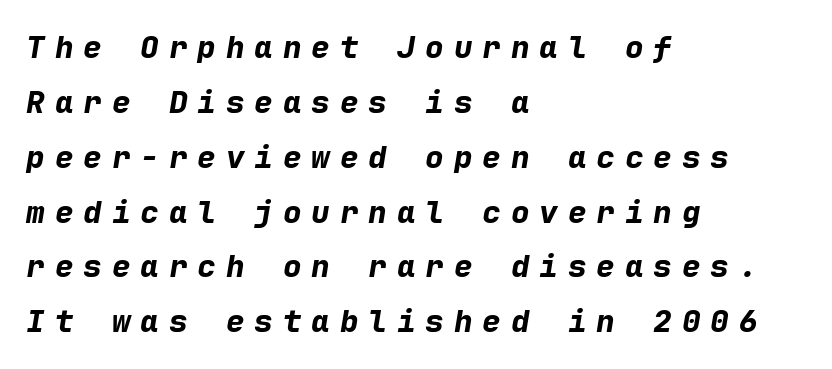
{"italic": "yes", "lean": "right", "slant_degrees": 9, "bold": "yes", "weight": "bold", "width": "normal", "stroke_contrast": "low", "x_height": "medium", "monospaced": "yes", "underline": "no", "align": "left", "line_spacing_ratio": 1.77, "letter_spacing": "wide", "letter_spacing_em": 0.32, "glyph_px": 31}
